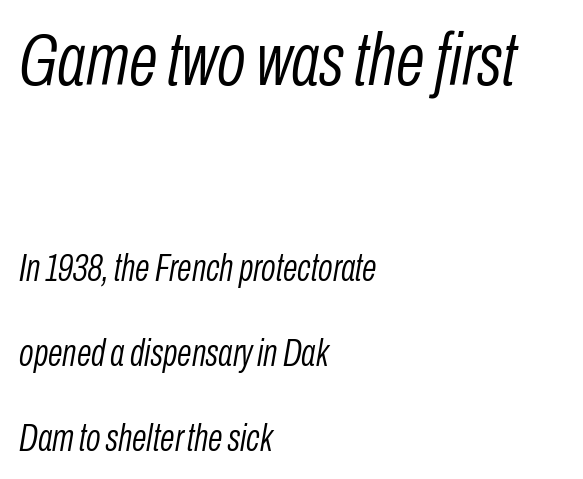
{"italic": "yes", "lean": "right", "slant_degrees": 10, "bold": "no", "weight": "light", "width": "condensed", "stroke_contrast": "low", "x_height": "medium", "monospaced": "no", "underline": "no", "align": "left", "line_spacing": "loose", "line_spacing_ratio": 2.24, "letter_spacing": "normal", "letter_spacing_em": 0.0, "larger_block": "first", "size_ratio": 1.97, "glyph_px": 75}
